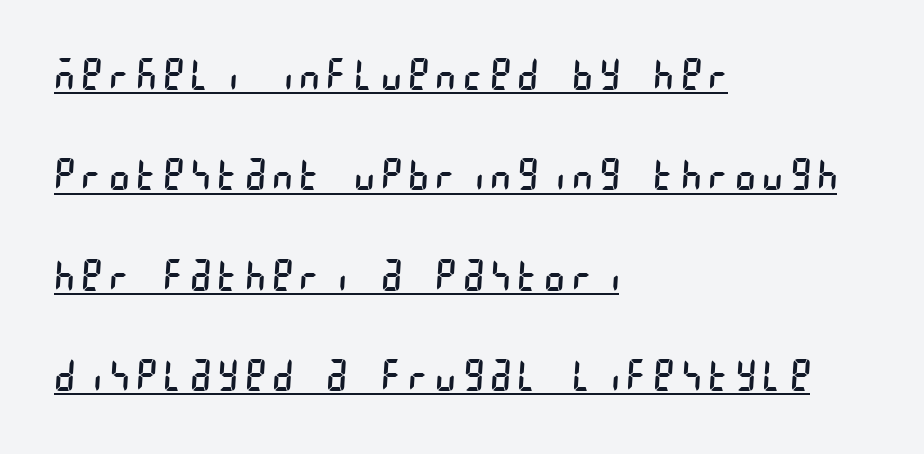
Somebody hit Ctrl+U on this one — the words are underlined. If you drew a ruler down the left edge, every line would touch it. Students, observe: this is what heavily led, spacious text looks like. Nothing sits at the stroke ends, so this counts as sans-serif. Each stroke keeps to a modest, everyday thickness or less.
